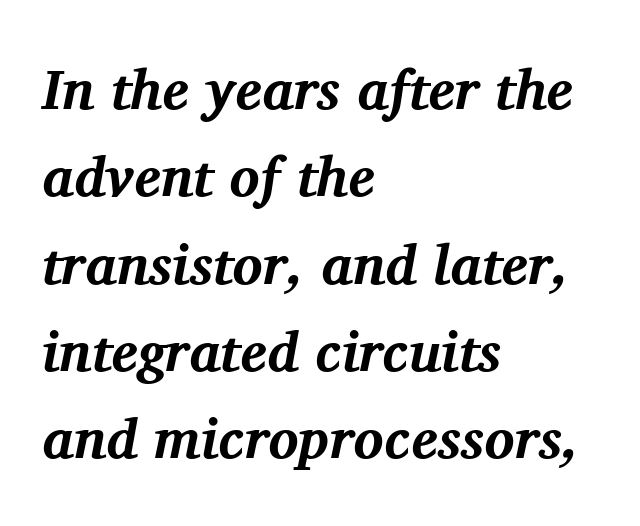
Q: Is the text bold? A: Yes.
Q: Is the text italic (slanted)? A: Yes, it leans right by about 11 degrees.
Q: Is the typeface a serif or a sans-serif typeface? A: Serif.
Q: Is the text underlined? A: No.
Q: How is the paragraph aligned? A: Left-aligned.
Q: Is the spacing between letters normal or unusually wide? A: Normal.
Q: Is the spacing between lines tight, normal or loose? A: Normal.
Q: Width (condensed, normal, or wide)? A: Normal.
Q: Stroke contrast? A: Medium.
Q: x-height? A: Medium.
Q: Monospaced? A: No.
